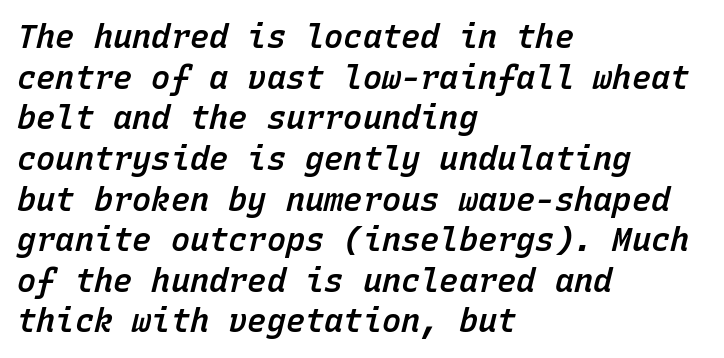
Spacing verdict: monospaced, one width for all characters. Check the space under the baseline: it is left empty. Bold? Not quite — semibold, heavier than regular but stopping short. Every character sits at an angle, as italics do. The lines sit at an ordinary, default distance from one another.
